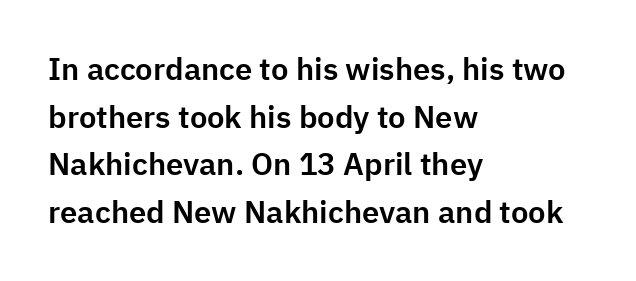
Q: Is the text italic (slanted)? A: No, it is upright.
Q: Is the typeface a serif or a sans-serif typeface? A: Sans-serif.
Q: Is the text underlined? A: No.
Q: How is the paragraph aligned? A: Left-aligned.
Q: Is the spacing between letters normal or unusually wide? A: Normal.
Q: Is the spacing between lines tight, normal or loose? A: Normal.
Q: Width (condensed, normal, or wide)? A: Normal.
Q: Stroke contrast? A: Low.
Q: x-height? A: Medium.
Q: Monospaced? A: No.
